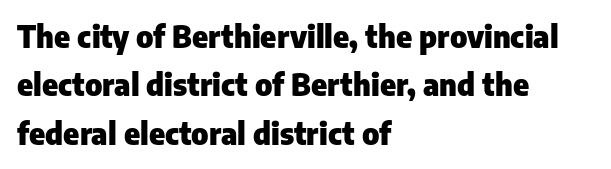
Vertical strokes here are truly vertical. Any mark beneath the type? The region is blank. Leading: standard. Spacing verdict: proportional, widths tailored to each character. The designer went with a sans here, leaving each stem footless.
